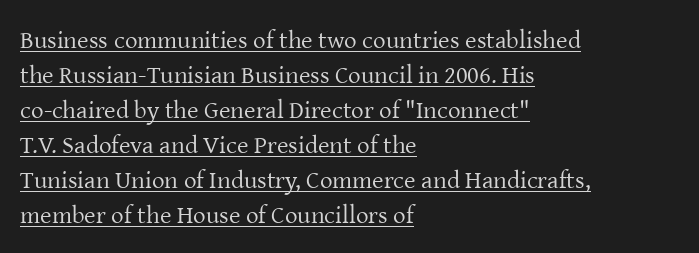
Where is the straight margin? On the left. Every stem runs plumb, perpendicular to the baseline. The lettering is marked with a stroke running underneath it. You could call the tracking neutral — neither tight nor loose. The typesetting does not lean heavy: it is not bold.
